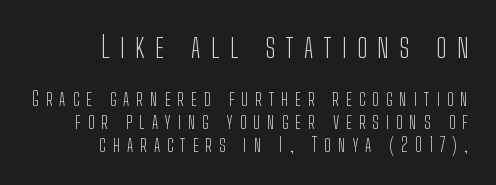
{"serif": "no", "italic": "no", "bold": "no", "weight": "light", "width": "condensed", "stroke_contrast": "low", "x_height": "medium", "monospaced": "no", "underline": "no", "align": "right", "line_spacing": "tight", "line_spacing_ratio": 1.14, "letter_spacing": "wide", "letter_spacing_em": 0.35, "larger_block": "first", "size_ratio": 1.5, "glyph_px": 30}
